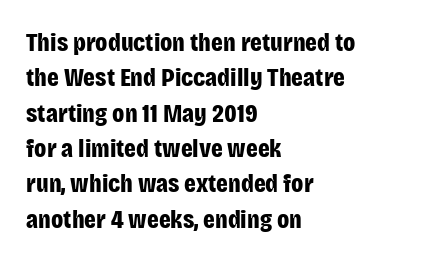
{"italic": "no", "bold": "yes", "underline": "no", "align": "left", "line_spacing": "normal", "line_spacing_ratio": 1.36, "letter_spacing": "normal", "letter_spacing_em": 0.0, "glyph_px": 26}
